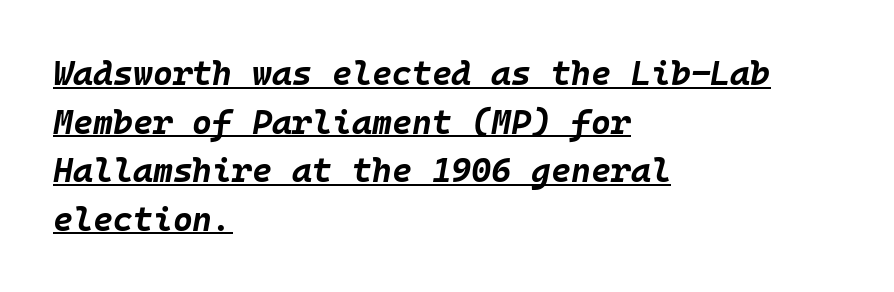
The image shows 34 px bold type, italic (leaning right), monospaced; set left-aligned, normal line spacing (1.43x), normal letter spacing, underlined; low stroke contrast and a large x-height.
